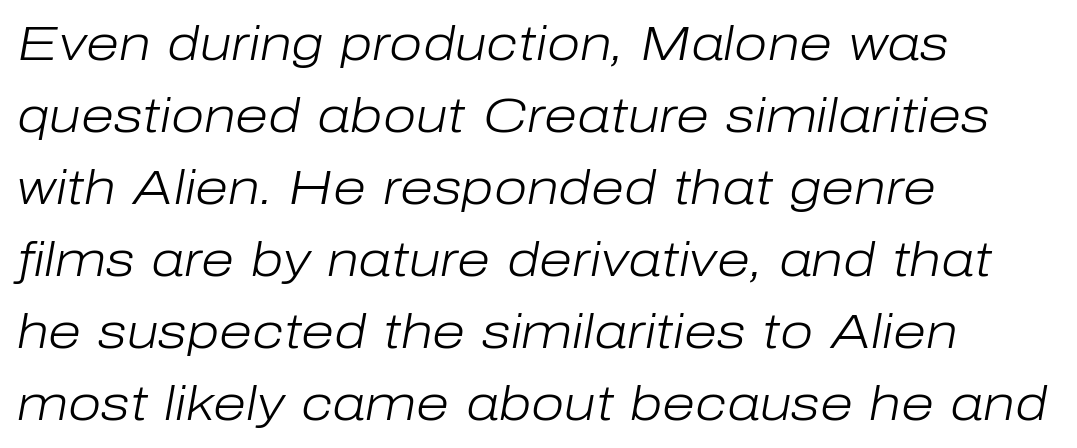
Check under the words: just untouched page. Vertically, the passage feels balanced, rows spaced as you'd expect. Yep, that's italic — everything's leaning. Horizontal alignment here is leftward, the default for most running prose. The font is comparable to plain body text, perhaps lighter.
